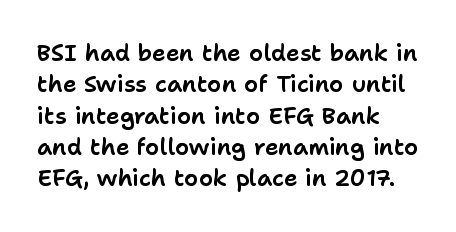
The image shows 23 px text type, upright; set left-aligned, normal line spacing (1.36x), normal letter spacing, not underlined.
